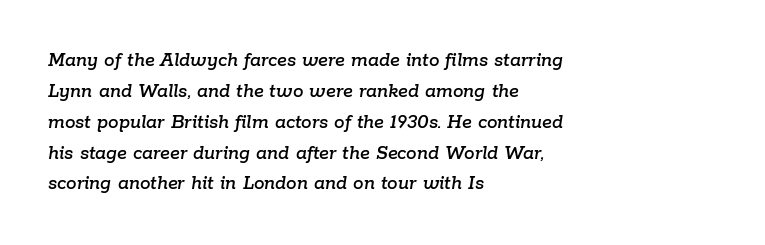
{"italic": "yes", "lean": "right", "slant_degrees": 9, "underline": "no", "align": "left", "line_spacing": "normal", "line_spacing_ratio": 1.47, "letter_spacing": "normal", "letter_spacing_em": 0.0, "glyph_px": 21}
